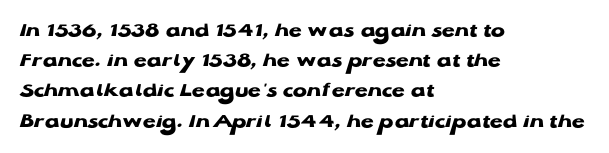
Emphasis by weight is at full strength: bold. Compared with typical body copy, the letter spacing here is the same. The passage shown is not underscored anywhere. Each new line begins a customary step beneath the previous one.
